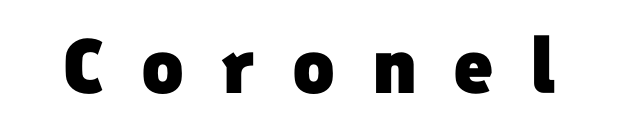
Q: Is the text bold? A: Yes.
Q: Is the typeface a serif or a sans-serif typeface? A: Sans-serif.
Q: Is the text underlined? A: No.
Q: Is the spacing between letters normal or unusually wide? A: Unusually wide.
Q: Width (condensed, normal, or wide)? A: Normal.
Q: Stroke contrast? A: Low.
Q: x-height? A: Medium.
Q: Monospaced? A: No.
